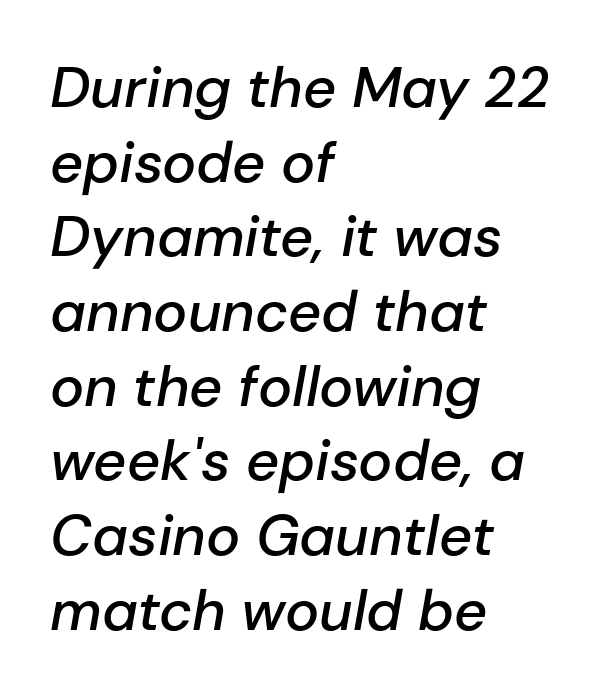
The image shows 57 px semibold type, italic (leaning right); set left-aligned, normal line spacing (1.31x), normal letter spacing, not underlined; low stroke contrast and a medium x-height.
